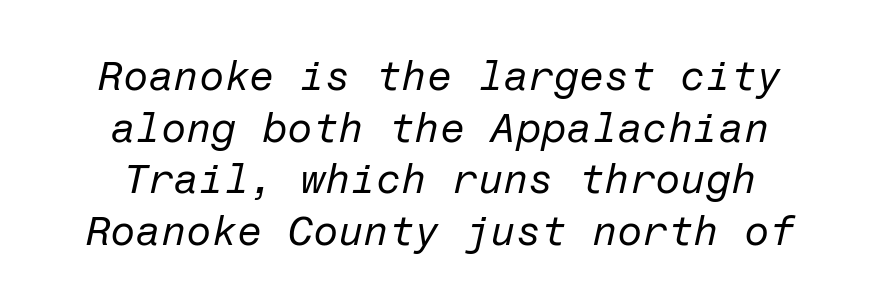
Q: Is the text bold? A: No.
Q: Is the text italic (slanted)? A: Yes, it leans right by about 12 degrees.
Q: Is the text underlined? A: No.
Q: How is the paragraph aligned? A: Centered.
Q: Is the spacing between letters normal or unusually wide? A: Normal.
Q: Is the spacing between lines tight, normal or loose? A: Normal.
Q: Width (condensed, normal, or wide)? A: Normal.
Q: Stroke contrast? A: Low.
Q: x-height? A: Medium.
